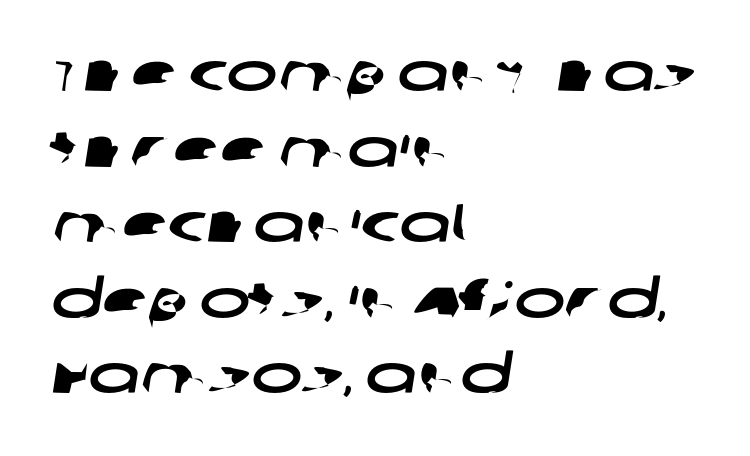
{"serif": "no", "width": "wide", "stroke_contrast": "low", "x_height": "large", "monospaced": "no", "underline": "no", "align": "left", "line_spacing": "normal", "line_spacing_ratio": 1.4, "letter_spacing": "normal", "letter_spacing_em": 0.0, "glyph_px": 54}
